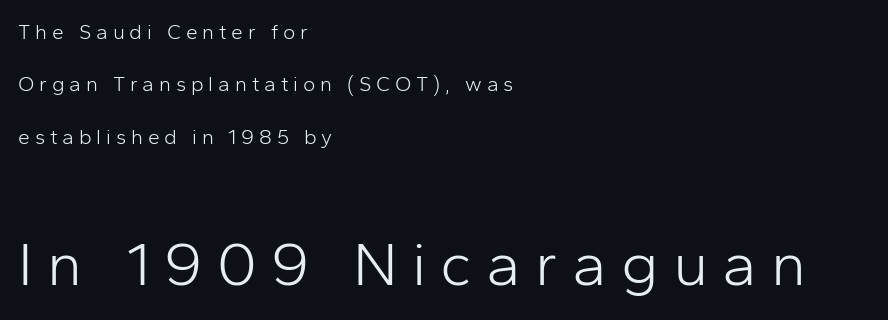
The image shows 62 px light sans-serif type, upright; set left-aligned, loose line spacing (2.49x), unusually wide letter spacing (+0.23 em), not underlined; the second (bottom) block is 2.95x larger; low stroke contrast and a medium x-height.
